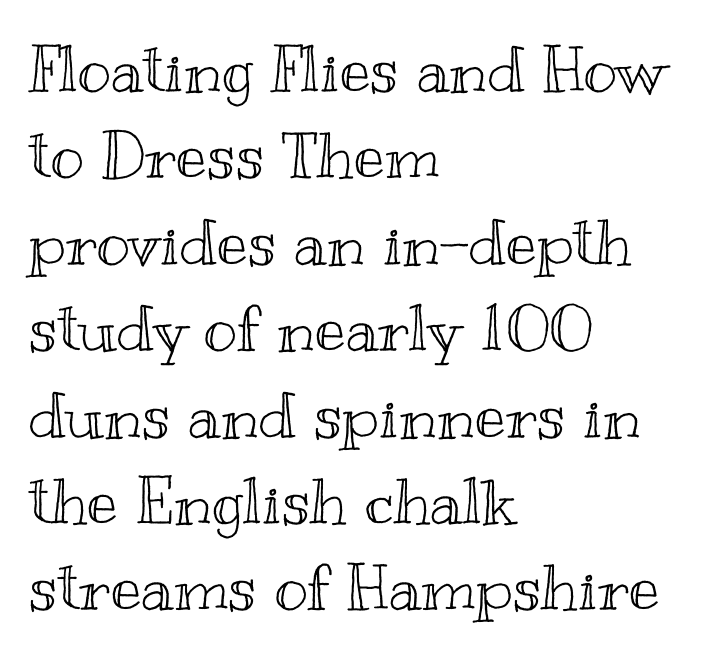
Q: Is the text italic (slanted)? A: No, it is upright.
Q: Is the text underlined? A: No.
Q: How is the paragraph aligned? A: Left-aligned.
Q: Is the spacing between letters normal or unusually wide? A: Normal.
Q: Is the spacing between lines tight, normal or loose? A: Normal.
Q: Width (condensed, normal, or wide)? A: Wide.
Q: x-height? A: Small.
Q: Monospaced? A: No.
